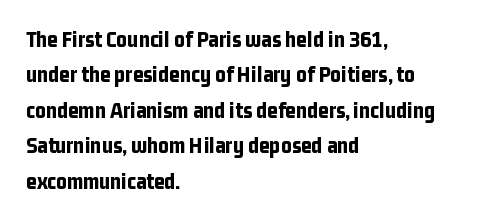
{"italic": "no", "bold": "yes", "underline": "no", "align": "left", "line_spacing": "normal", "line_spacing_ratio": 1.54, "letter_spacing": "normal", "letter_spacing_em": 0.0, "glyph_px": 23}
